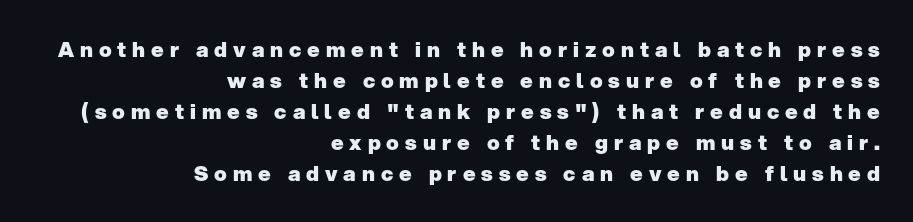
Q: Is the text bold? A: Yes.
Q: Is the text italic (slanted)? A: No, it is upright.
Q: Is the text underlined? A: No.
Q: How is the paragraph aligned? A: Right-aligned.
Q: Is the spacing between letters normal or unusually wide? A: Unusually wide.
Q: Is the spacing between lines tight, normal or loose? A: Normal.
